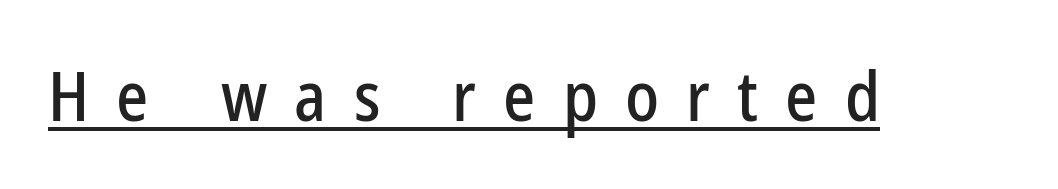
{"serif": "no", "italic": "no", "width": "condensed", "stroke_contrast": "low", "x_height": "medium", "monospaced": "no", "underline": "yes", "letter_spacing": "wide", "letter_spacing_em": 0.4, "glyph_px": 68}
